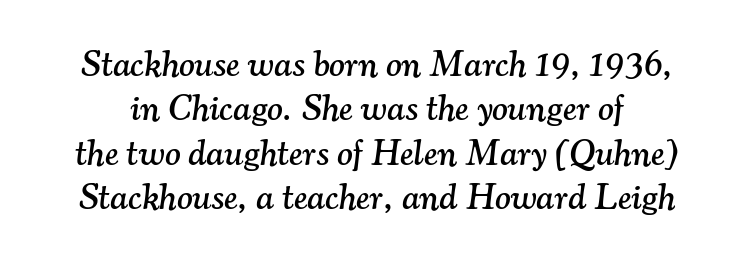
Note the varied advance widths — an 'i' is clearly narrower than an 'm'. Italic: yes, the glyphs are oblique. There is no visible air inserted between adjacent glyphs. The string is rendered with underlining switched off. I'd call this a serif setting — the letters wear small feet.
